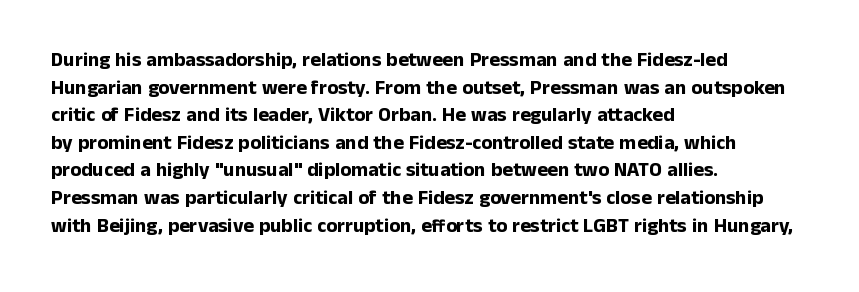
Q: Is the text bold? A: Yes.
Q: Is the text italic (slanted)? A: No, it is upright.
Q: Is the text underlined? A: No.
Q: How is the paragraph aligned? A: Left-aligned.
Q: Is the spacing between letters normal or unusually wide? A: Normal.
Q: Is the spacing between lines tight, normal or loose? A: Normal.
